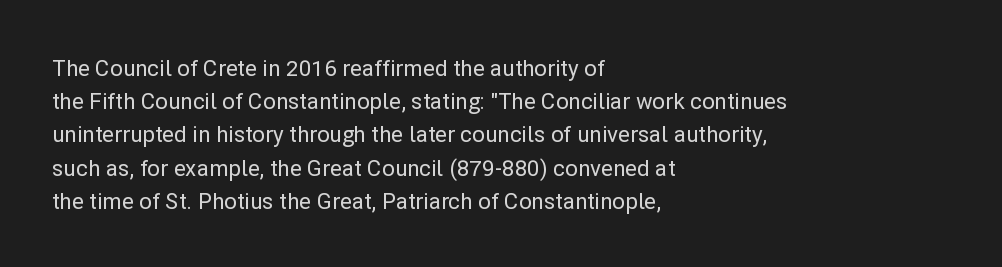
The image shows 22 px text type, upright; set left-aligned, normal line spacing (1.51x), normal letter spacing, not underlined.
